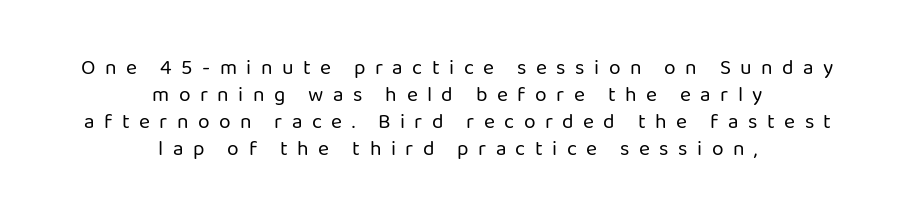
The image shows 21 px text type, upright; set centered, normal line spacing (1.28x), unusually wide letter spacing (+0.45 em), not underlined.
